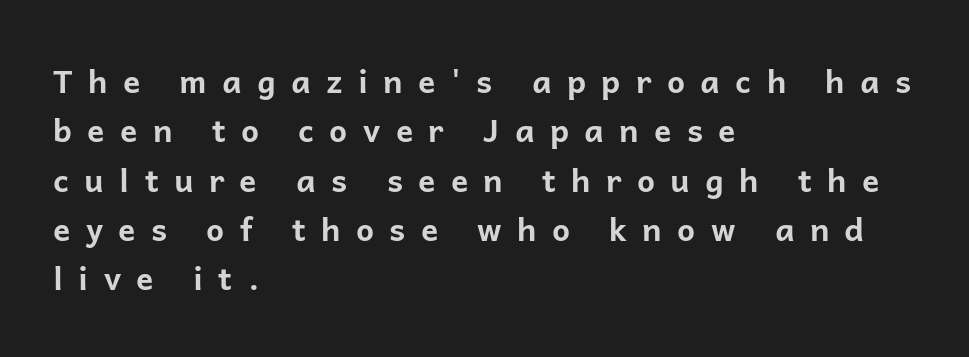
You could not count columns in this text — the font is proportionally spaced. Ordinary non-slanted type is in use. No feet cap the strokes, marking this as sans-serif type. Each new line begins a customary step beneath the previous one. This rendering uses left alignment, leaving the right contour irregular. Any mark beneath the type? The region is blank.
